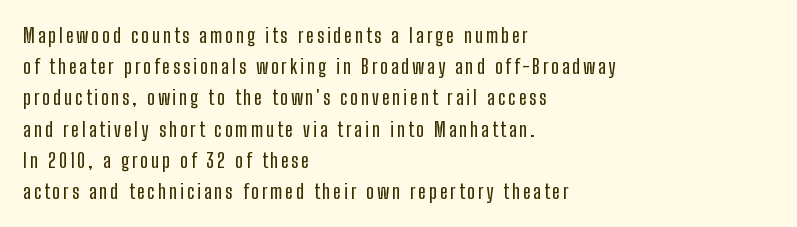
The image shows 20 px text type, upright; set left-aligned, normal line spacing (1.56x), not underlined.
